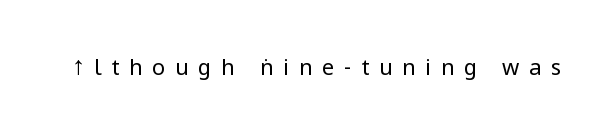
Caption: face not bold, strokes unweighted. Every character sits straight up, as roman type does. Letter spacing: wide. Nobody drew a line under any word here.
